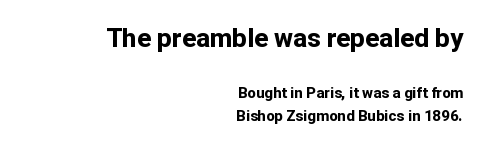
{"italic": "no", "bold": "yes", "underline": "no", "align": "right", "line_spacing": "normal", "line_spacing_ratio": 1.54, "letter_spacing": "normal", "letter_spacing_em": 0.0, "larger_block": "first", "size_ratio": 1.73, "glyph_px": 26}
